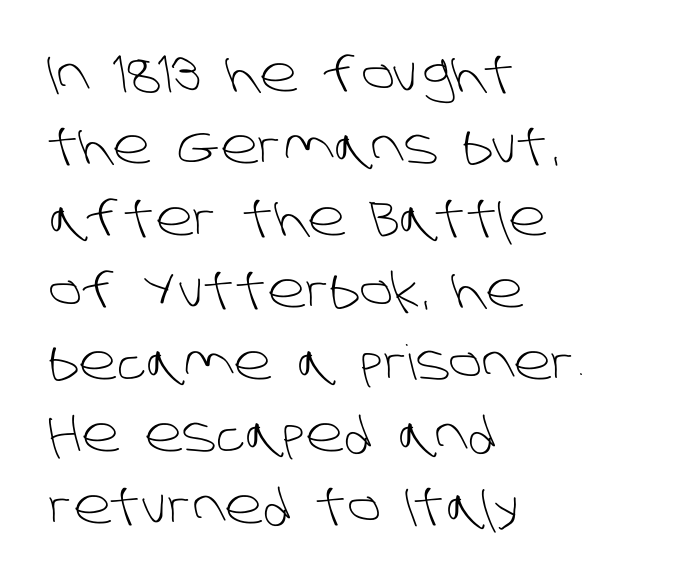
The image shows 48 px light sans-serif type; set left-aligned, normal line spacing (1.5x), normal letter spacing, not underlined; low stroke contrast and a large x-height.
